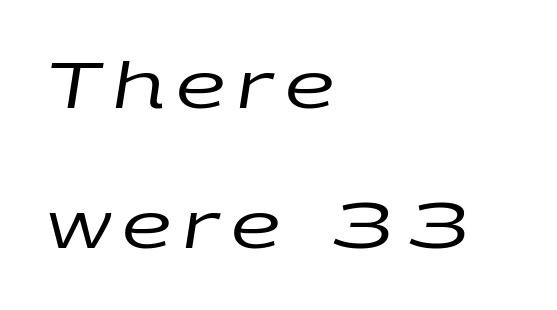
{"italic": "yes", "lean": "right", "slant_degrees": 9, "bold": "no", "weight": "regular", "width": "wide", "stroke_contrast": "low", "x_height": "large", "monospaced": "no", "underline": "no", "align": "left", "line_spacing": "loose", "line_spacing_ratio": 2.22, "glyph_px": 63}
